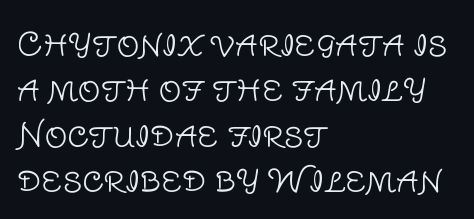
{"serif": "no", "bold": "no", "weight": "light", "width": "normal", "stroke_contrast": "low", "x_height": "large", "monospaced": "no", "underline": "no", "align": "left", "line_spacing": "normal", "line_spacing_ratio": 1.42, "letter_spacing": "normal", "letter_spacing_em": 0.0, "glyph_px": 32}
